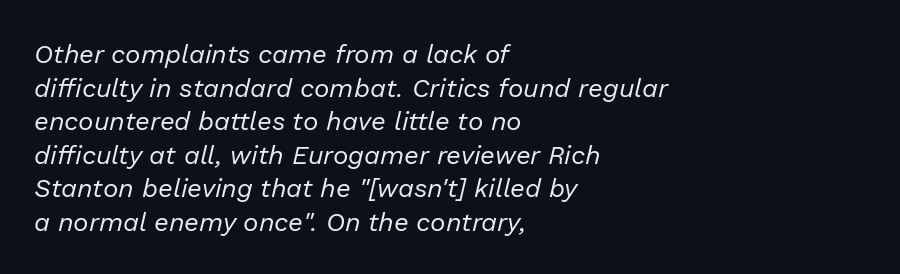
Q: Is the text bold? A: No.
Q: Is the text italic (slanted)? A: Yes, it leans right by about 13 degrees.
Q: Is the text underlined? A: No.
Q: How is the paragraph aligned? A: Left-aligned.
Q: Is the spacing between letters normal or unusually wide? A: Normal.
Q: Is the spacing between lines tight, normal or loose? A: Normal.
